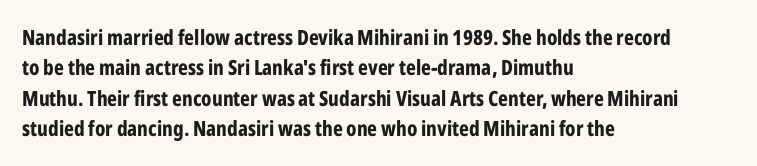
Notice how the stems are strictly vertical — no italics here. These words are printed bold, with thick strokes throughout. Leading: standard. You could call the tracking neutral — neither tight nor loose. The rendering anchors every line to the left-hand side. The words here are not underlined.
